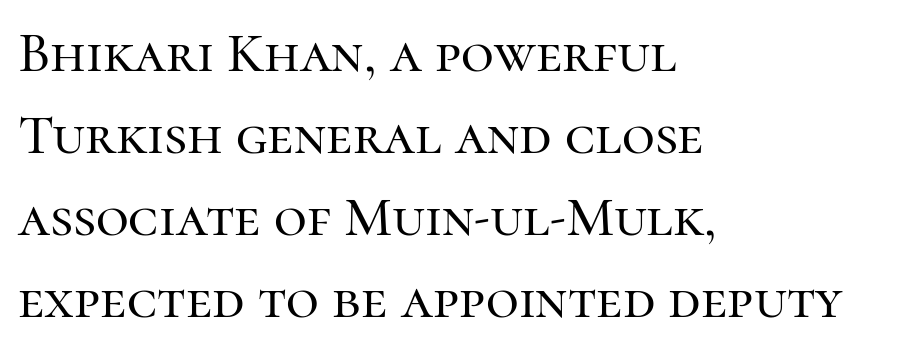
Short and long lines alike share a common starting point at left. The passage shown is typeset with a serif family. Beneath every word, the page is bare. Normally led — the rows are evenly, conventionally spaced.
